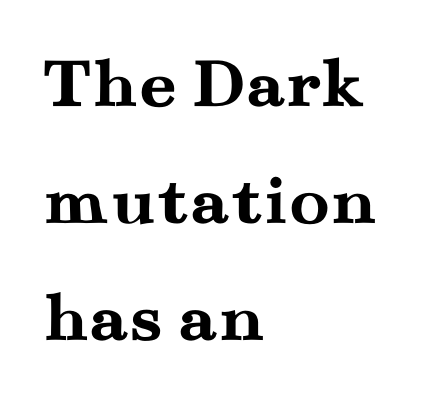
{"serif": "yes", "italic": "no", "bold": "yes", "weight": "semibold", "width": "wide", "stroke_contrast": "medium", "x_height": "small", "monospaced": "no", "underline": "no", "align": "left", "line_spacing": "normal", "line_spacing_ratio": 1.58, "letter_spacing": "normal", "letter_spacing_em": 0.0, "glyph_px": 74}
